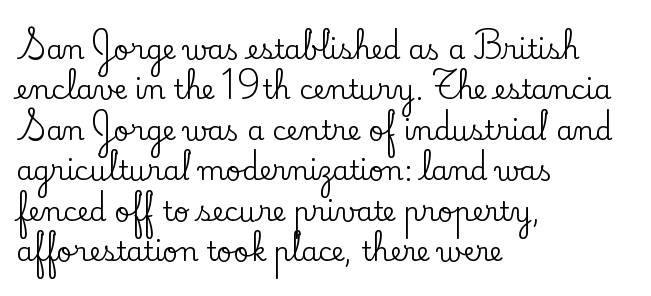
Q: Is the text italic (slanted)? A: No, it is upright.
Q: Is the text underlined? A: No.
Q: How is the paragraph aligned? A: Left-aligned.
Q: Is the spacing between letters normal or unusually wide? A: Normal.
Q: Is the spacing between lines tight, normal or loose? A: Normal.
